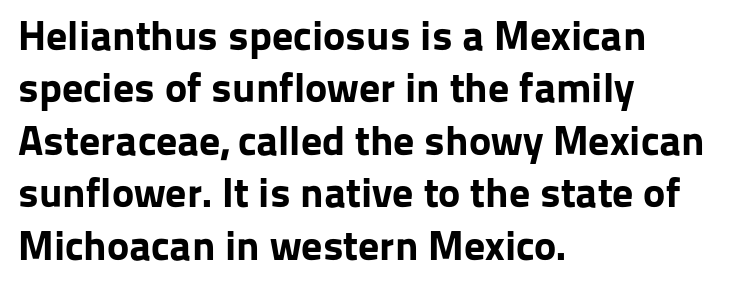
{"serif": "no", "italic": "no", "bold": "yes", "weight": "bold", "width": "normal", "stroke_contrast": "low", "x_height": "medium", "monospaced": "no", "underline": "no", "align": "left", "line_spacing": "normal", "line_spacing_ratio": 1.25, "letter_spacing": "normal", "letter_spacing_em": 0.0, "glyph_px": 42}
